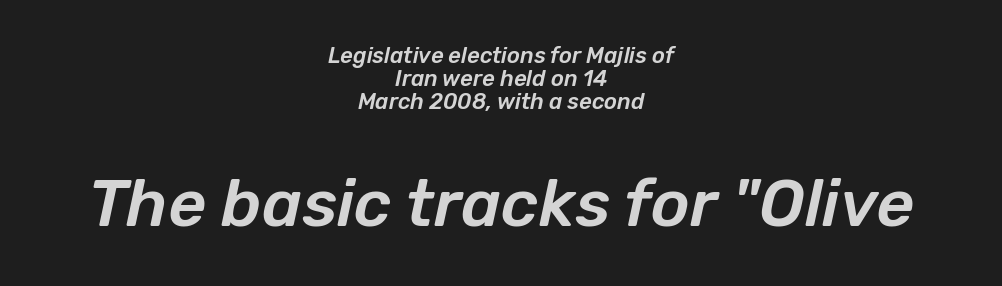
The image shows 66 px text type, italic (leaning right); set centered, tight line spacing (1.05x), normal letter spacing, not underlined; the second (bottom) block is 3.0x larger; low stroke contrast and a medium x-height.
